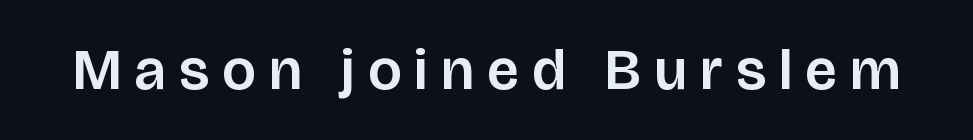
Vertical strokes here are truly vertical. Short note: letters widely spaced. The characters display no serif detailing; their extremities are plain. Character widths vary here, with narrow letters taking less room than wide ones. Letters rest on an invisible, unmarked baseline.
